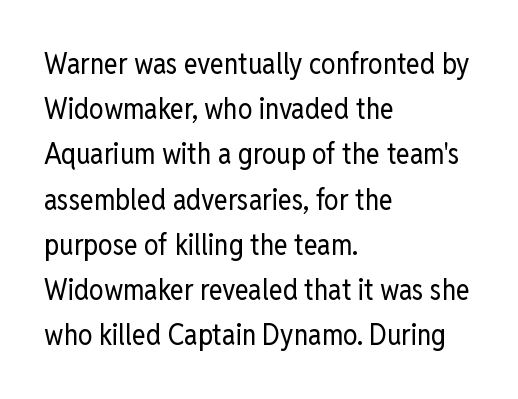
The image shows 29 px regular-weight, condensed sans-serif type, upright; set left-aligned, normal line spacing (1.56x), normal letter spacing, not underlined; low stroke contrast and a medium x-height.
